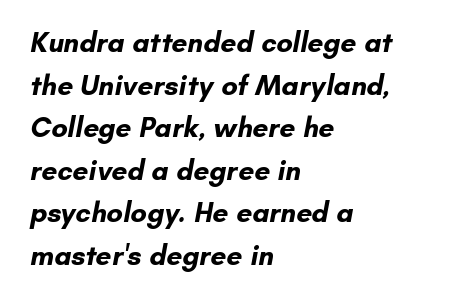
The image shows 28 px bold sans-serif type; set left-aligned, normal line spacing (1.52x), normal letter spacing, not underlined; low stroke contrast and a small x-height.
